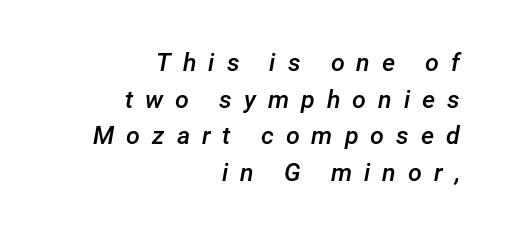
Q: Is the text bold? A: Semi-bold.
Q: Is the text italic (slanted)? A: Yes, it leans right by about 12 degrees.
Q: Is the text underlined? A: No.
Q: How is the paragraph aligned? A: Right-aligned.
Q: Is the spacing between letters normal or unusually wide? A: Unusually wide.
Q: Is the spacing between lines tight, normal or loose? A: Normal.
